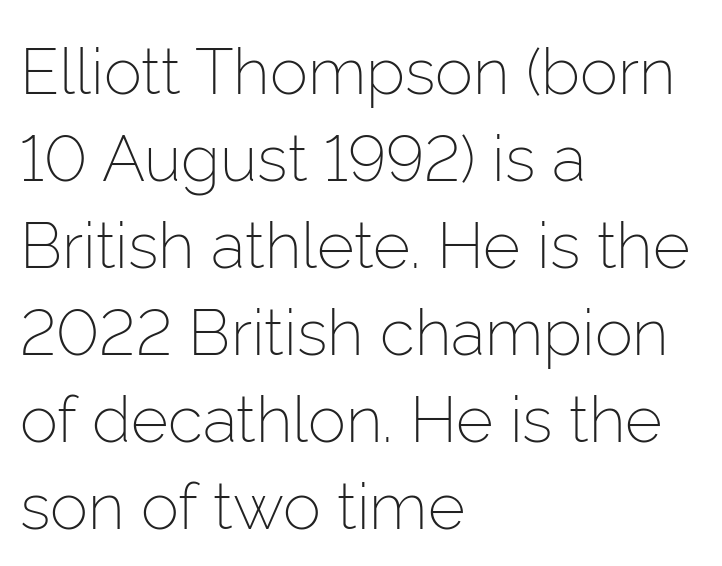
The image shows 64 px light sans-serif type, upright; set left-aligned, normal line spacing (1.36x), normal letter spacing, not underlined; low stroke contrast and a medium x-height.
